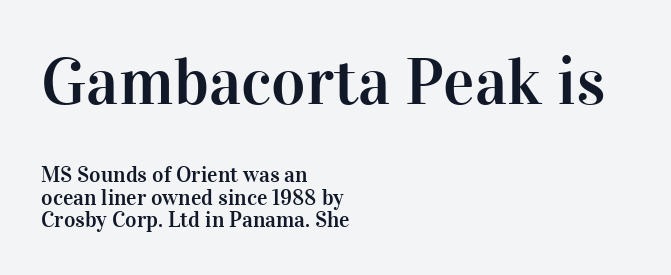
{"serif": "yes", "italic": "no", "width": "normal", "stroke_contrast": "high", "x_height": "medium", "monospaced": "no", "underline": "no", "align": "left", "line_spacing": "tight", "line_spacing_ratio": 1.02, "letter_spacing": "normal", "letter_spacing_em": 0.0, "larger_block": "first", "size_ratio": 3.0, "glyph_px": 66}
